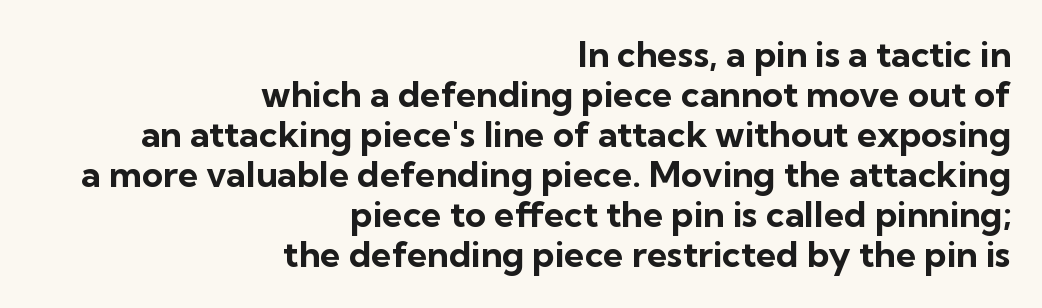
Q: Is the text bold? A: Yes.
Q: Is the text italic (slanted)? A: No, it is upright.
Q: Is the typeface a serif or a sans-serif typeface? A: Sans-serif.
Q: Is the text underlined? A: No.
Q: How is the paragraph aligned? A: Right-aligned.
Q: Is the spacing between letters normal or unusually wide? A: Normal.
Q: Is the spacing between lines tight, normal or loose? A: Tight.
Q: Width (condensed, normal, or wide)? A: Normal.
Q: Stroke contrast? A: Low.
Q: x-height? A: Medium.
Q: Monospaced? A: No.
